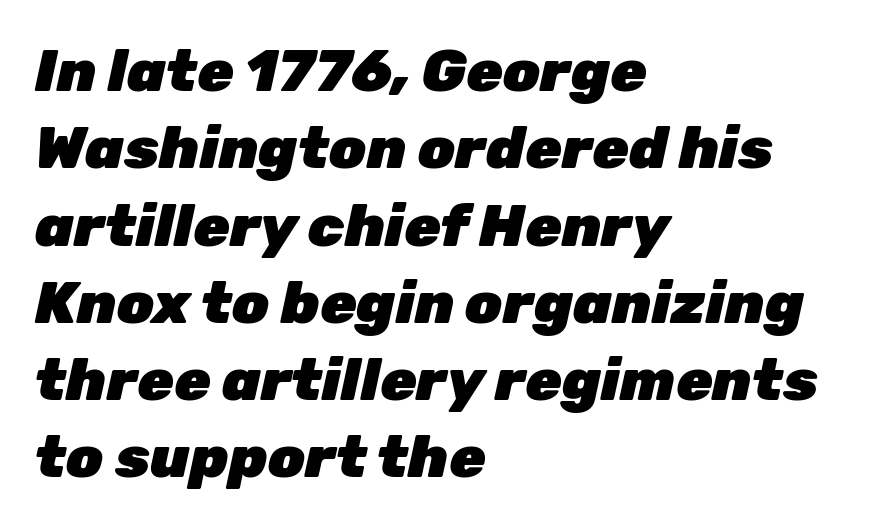
{"italic": "yes", "lean": "right", "slant_degrees": 12, "bold": "yes", "weight": "heavy", "width": "normal", "stroke_contrast": "low", "x_height": "medium", "monospaced": "no", "underline": "no", "align": "left", "line_spacing": "normal", "line_spacing_ratio": 1.31, "letter_spacing": "normal", "letter_spacing_em": 0.0, "glyph_px": 59}
